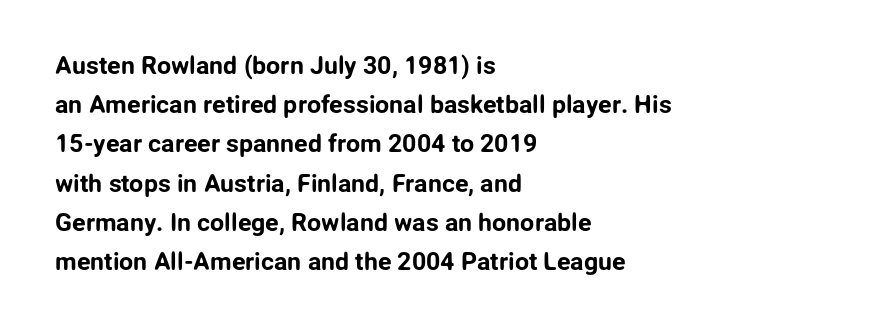
Q: Is the text italic (slanted)? A: No, it is upright.
Q: Is the text underlined? A: No.
Q: How is the paragraph aligned? A: Left-aligned.
Q: Is the spacing between letters normal or unusually wide? A: Normal.
Q: Is the spacing between lines tight, normal or loose? A: Normal.
